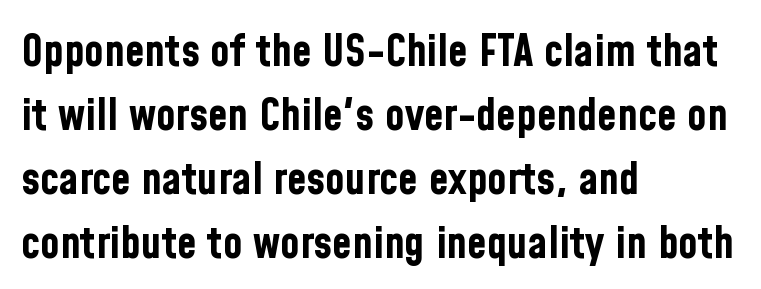
Its strokes are broad and dark, the hallmark of bold type. The strip under each line holds only bare page. Baseline-to-baseline distance is the conventional proportion of letter height. Every character sits straight up, as roman type does.
